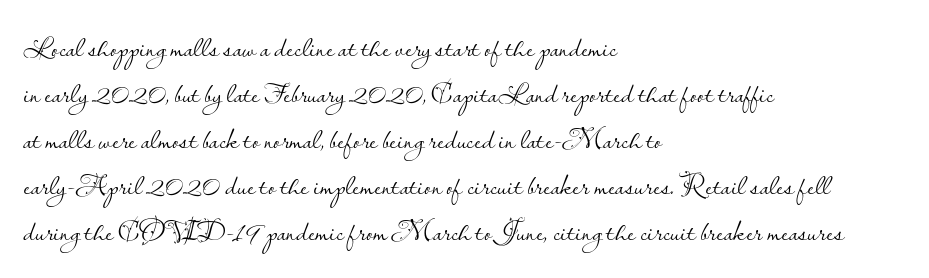
The image shows 30 px light sans-serif type; set left-aligned, normal line spacing (1.53x), normal letter spacing, not underlined; low stroke contrast and a small x-height.
